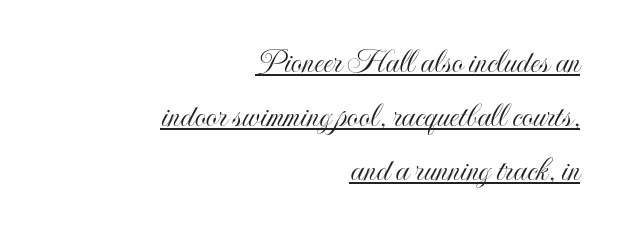
Q: Is the text italic (slanted)? A: Yes.
Q: Is the text underlined? A: Yes.
Q: How is the paragraph aligned? A: Right-aligned.
Q: Is the spacing between letters normal or unusually wide? A: Normal.
Q: Is the spacing between lines tight, normal or loose? A: Normal.
Q: Width (condensed, normal, or wide)? A: Condensed.
Q: x-height? A: Small.
Q: Monospaced? A: No.
